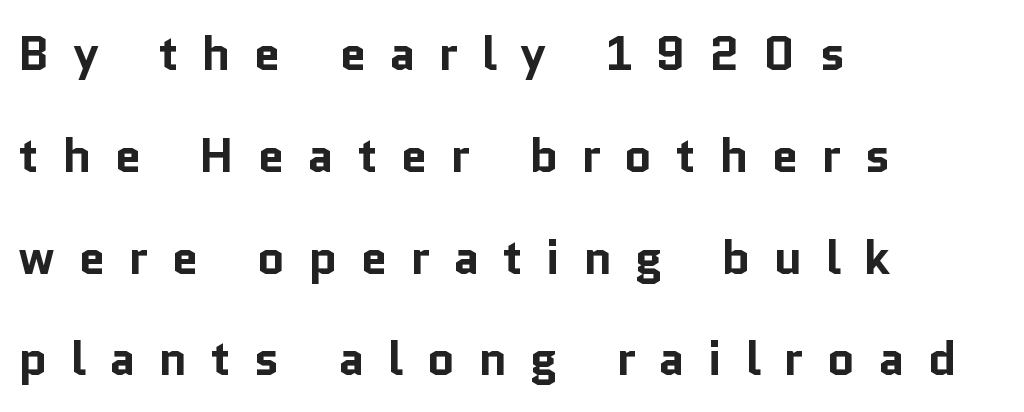
The image shows 48 px bold sans-serif type, upright; set left-aligned, loose line spacing (2.12x), unusually wide letter spacing (+0.48 em), not underlined; low stroke contrast and a medium x-height.
